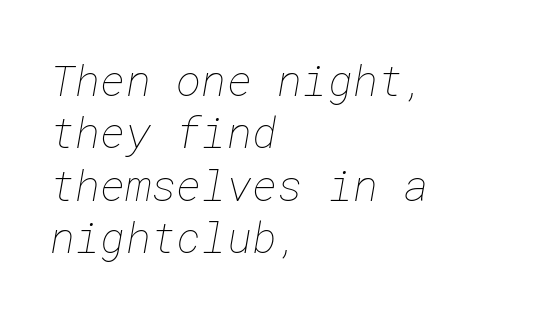
The image shows 43 px thin type; set left-aligned, line spacing 1.22x, normal letter spacing, not underlined; low stroke contrast and a medium x-height.
